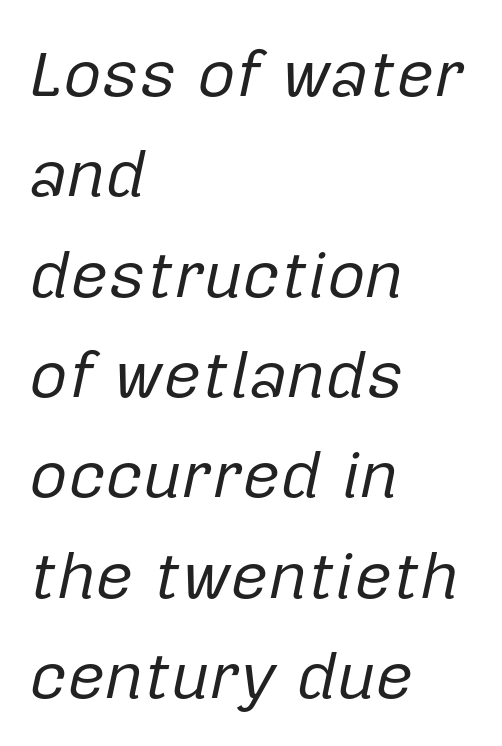
Q: Is the text bold? A: No.
Q: Is the text italic (slanted)? A: Yes, it leans right by about 12 degrees.
Q: Is the text underlined? A: No.
Q: How is the paragraph aligned? A: Left-aligned.
Q: Is the spacing between letters normal or unusually wide? A: Normal.
Q: Is the spacing between lines tight, normal or loose? A: Normal.
Q: Width (condensed, normal, or wide)? A: Normal.
Q: Stroke contrast? A: Low.
Q: x-height? A: Medium.
Q: Monospaced? A: No.
